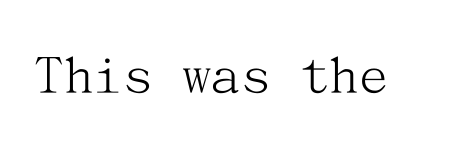
Q: Is the text bold? A: No.
Q: Is the text italic (slanted)? A: No, it is upright.
Q: Is the typeface a serif or a sans-serif typeface? A: Serif.
Q: Is the text underlined? A: No.
Q: Is the spacing between letters normal or unusually wide? A: Normal.
Q: Width (condensed, normal, or wide)? A: Normal.
Q: Stroke contrast? A: Medium.
Q: x-height? A: Medium.
